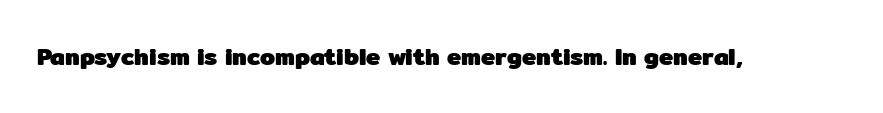
{"italic": "no", "bold": "yes", "underline": "no", "letter_spacing": "normal", "letter_spacing_em": 0.0, "glyph_px": 24}
